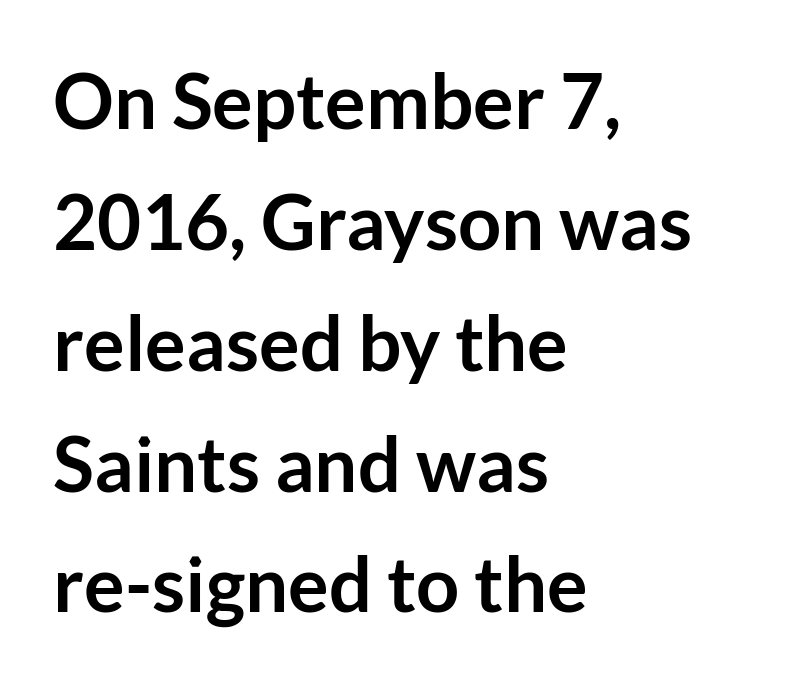
{"serif": "no", "italic": "no", "bold": "yes", "weight": "semibold", "width": "normal", "stroke_contrast": "low", "x_height": "medium", "monospaced": "no", "underline": "no", "align": "left", "line_spacing": "normal", "line_spacing_ratio": 1.59, "letter_spacing": "normal", "letter_spacing_em": 0.0, "glyph_px": 76}
